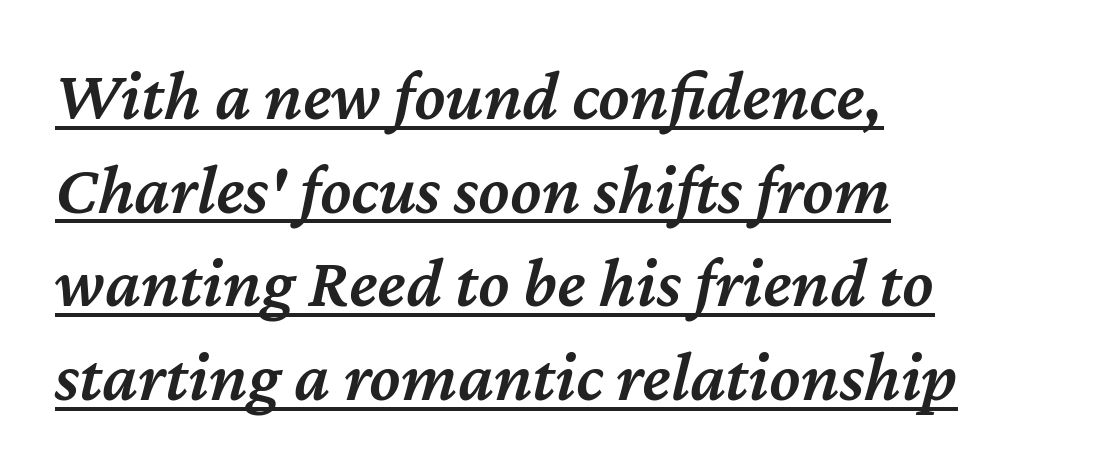
The glyphs look as if they've been sheared to an angle. Notice how descenders clear the ascenders below comfortably — that's standard leading. One-word summary of the alignment: left. The words here are underlined. The face used here is a semibold: visibly heavier than regular, lighter than bold.
